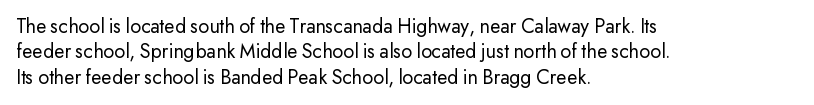
Q: Is the text bold? A: No.
Q: Is the text italic (slanted)? A: No, it is upright.
Q: Is the text underlined? A: No.
Q: How is the paragraph aligned? A: Left-aligned.
Q: Is the spacing between letters normal or unusually wide? A: Normal.
